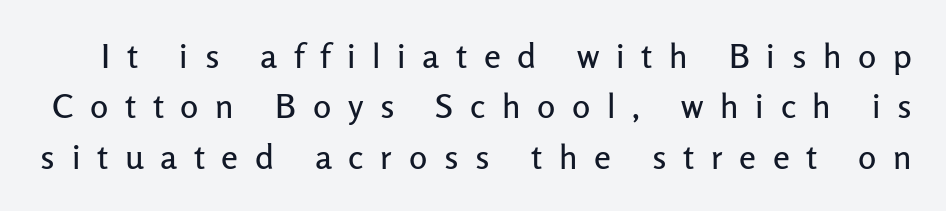
Q: Is the text italic (slanted)? A: No, it is upright.
Q: Is the typeface a serif or a sans-serif typeface? A: Sans-serif.
Q: Is the text underlined? A: No.
Q: Is the spacing between letters normal or unusually wide? A: Unusually wide.
Q: Is the spacing between lines tight, normal or loose? A: Normal.
Q: Width (condensed, normal, or wide)? A: Normal.
Q: Stroke contrast? A: Low.
Q: x-height? A: Medium.
Q: Monospaced? A: No.
